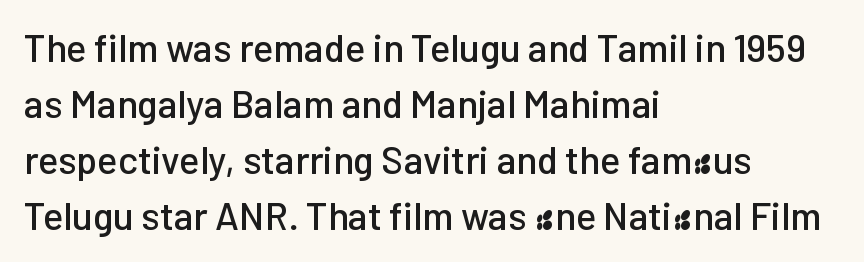
Default kerning and tracking; the words read as compact shapes. The characters display no serif detailing; their extremities are plain. If you drew a line through each stem, it would be perfectly vertical. Clear beneath every line of the passage. Is there much room between lines? A standard amount, neither cramped nor airy. Short and long lines alike share a common starting point at left.
